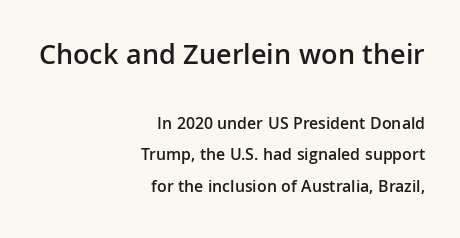
{"serif": "no", "italic": "no", "bold": "semi", "weight": "semibold", "width": "normal", "stroke_contrast": "low", "x_height": "medium", "monospaced": "no", "underline": "no", "align": "right", "line_spacing_ratio": 1.85, "letter_spacing": "normal", "letter_spacing_em": 0.0, "larger_block": "first", "size_ratio": 1.71, "glyph_px": 29}
